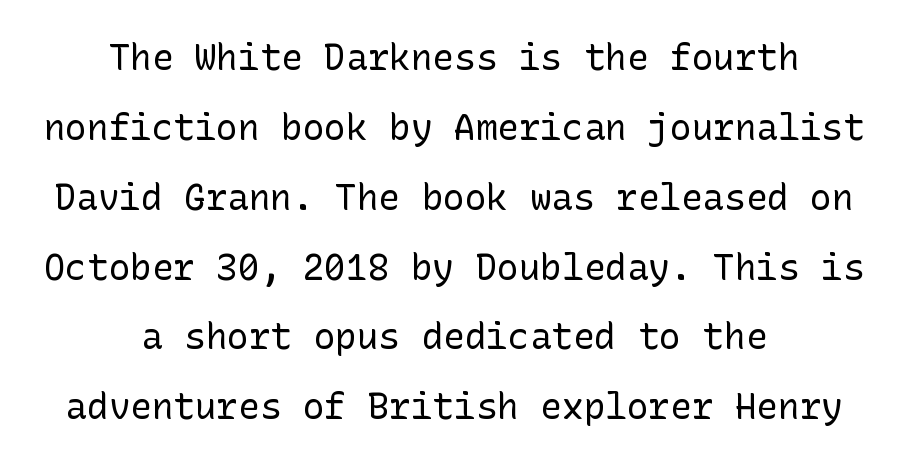
The vertical gap from one line to the next is large. The weight would be labelled regular, book, light, or lighter still. The paragraph shown floats in the horizontal middle. The lettering holds an erect, upright posture throughout. No word sits above an underline.
